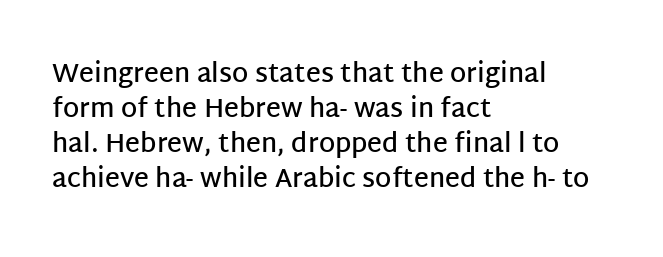
{"italic": "no", "bold": "semi", "underline": "no", "align": "left", "line_spacing": "normal", "line_spacing_ratio": 1.34, "letter_spacing": "normal", "letter_spacing_em": 0.0, "glyph_px": 26}
